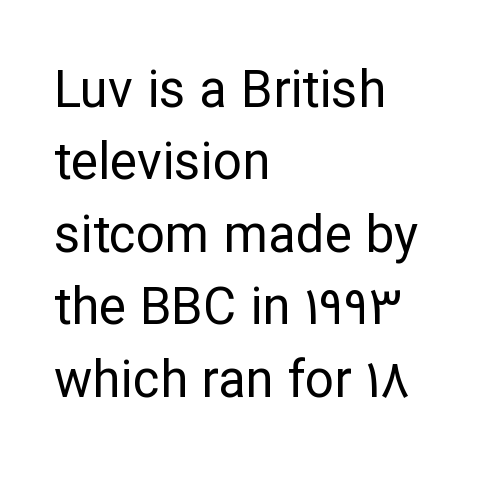
{"serif": "no", "italic": "no", "bold": "no", "weight": "regular", "width": "normal", "stroke_contrast": "low", "x_height": "medium", "monospaced": "no", "underline": "no", "align": "left", "line_spacing": "normal", "line_spacing_ratio": 1.42, "letter_spacing": "normal", "letter_spacing_em": 0.0, "glyph_px": 51}
